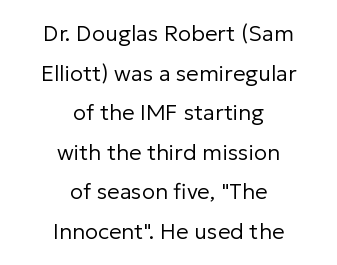
{"italic": "no", "bold": "no", "underline": "no", "align": "center", "line_spacing_ratio": 1.8, "letter_spacing": "normal", "letter_spacing_em": 0.0, "glyph_px": 22}
